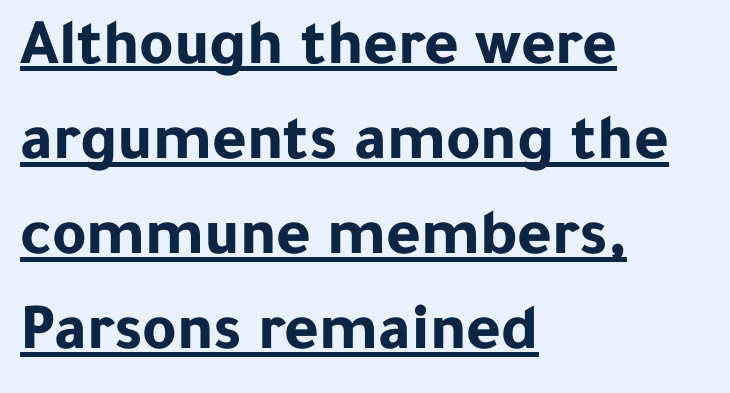
{"serif": "no", "italic": "no", "bold": "yes", "weight": "bold", "width": "normal", "stroke_contrast": "low", "x_height": "medium", "monospaced": "no", "underline": "yes", "align": "left", "line_spacing": "normal", "line_spacing_ratio": 1.44, "letter_spacing": "normal", "letter_spacing_em": 0.0, "glyph_px": 66}
